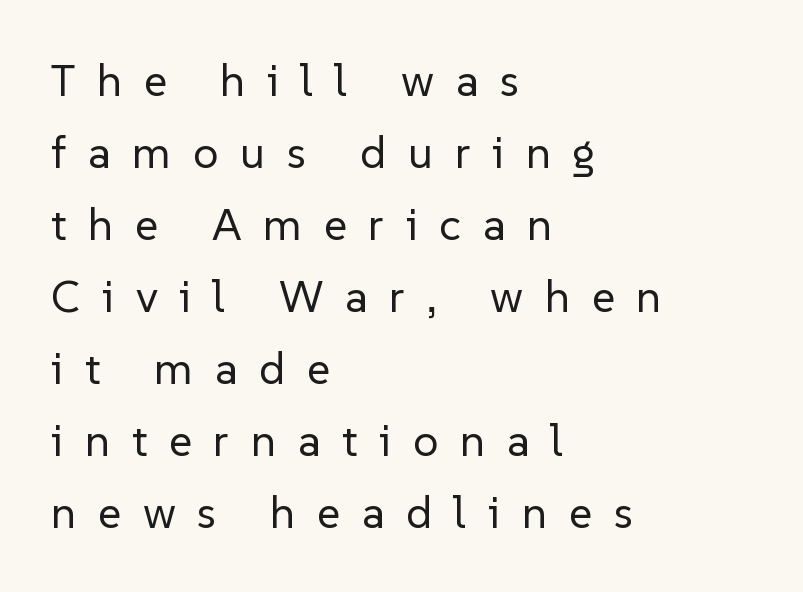
Caption: expanded tracking, letters set apart. The weight tops out at a normal text grade. This sample has the flowing, uneven cadence of proportional lettering. Nope, no serifs anywhere on these letters. The setting favours the left margin, as ordinary paragraphs usually do.
